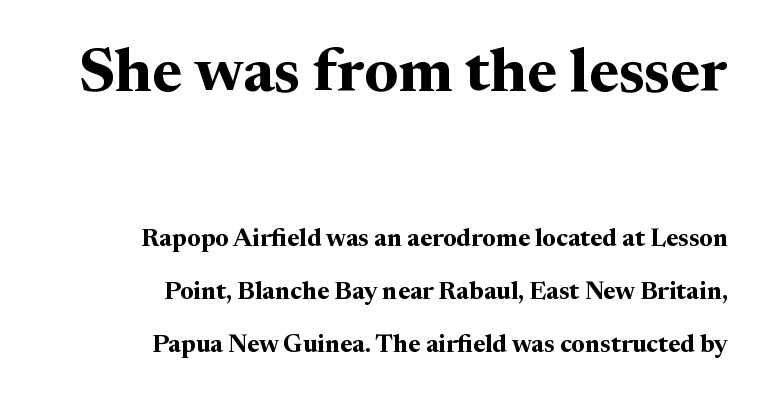
{"serif": "yes", "italic": "no", "bold": "yes", "weight": "bold", "width": "normal", "stroke_contrast": "medium", "x_height": "medium", "monospaced": "no", "underline": "no", "align": "right", "line_spacing": "loose", "line_spacing_ratio": 2.13, "letter_spacing": "normal", "letter_spacing_em": 0.0, "larger_block": "first", "size_ratio": 2.48, "glyph_px": 62}
